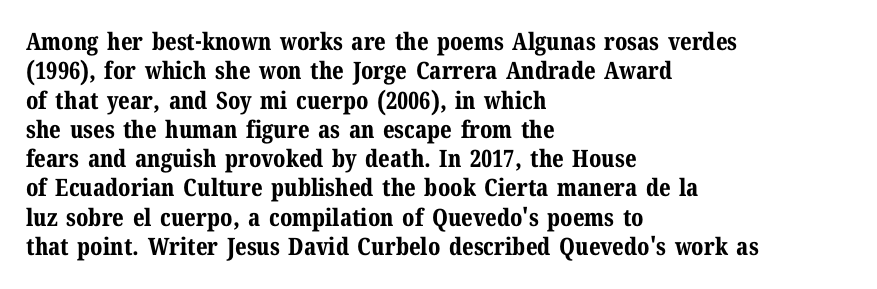
The image shows 24 px bold type, upright; set left-aligned, line spacing 1.22x, normal letter spacing, not underlined.
